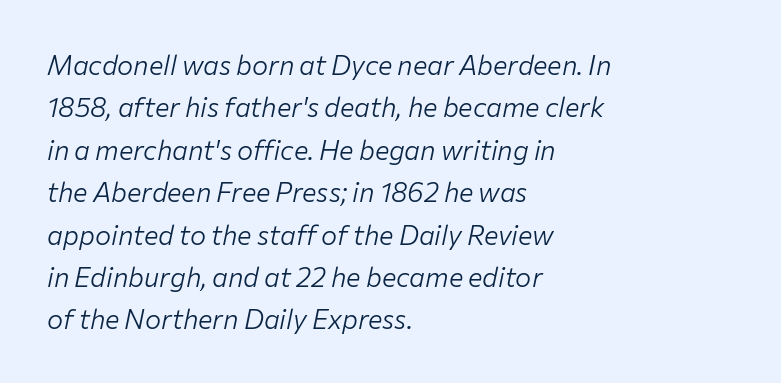
This sample uses an oblique cut, with every glyph tilted off the vertical. Honestly, the letter spacing is just normal — you wouldn't notice it. Leading matches the norm, producing a regular column. Lines of text with bare space underneath.
